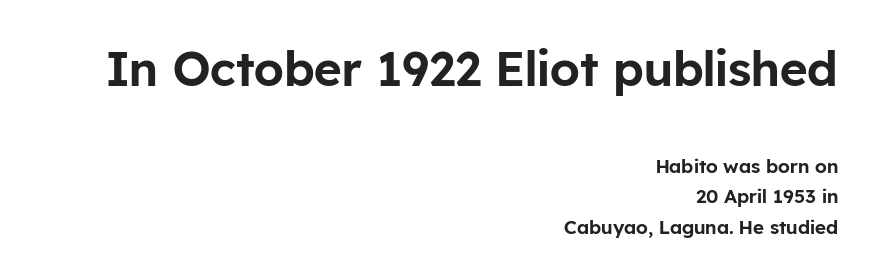
{"serif": "no", "italic": "no", "width": "normal", "stroke_contrast": "low", "x_height": "medium", "monospaced": "no", "underline": "no", "align": "right", "line_spacing": "normal", "line_spacing_ratio": 1.61, "letter_spacing": "normal", "letter_spacing_em": 0.0, "larger_block": "first", "size_ratio": 2.53, "glyph_px": 48}
